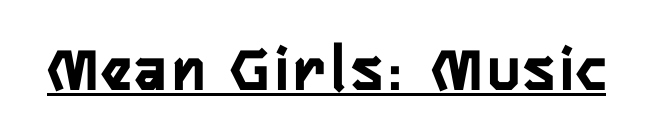
{"serif": "no", "italic": "no", "bold": "yes", "weight": "semibold", "width": "condensed", "stroke_contrast": "low", "x_height": "medium", "monospaced": "no", "underline": "yes", "glyph_px": 66}
